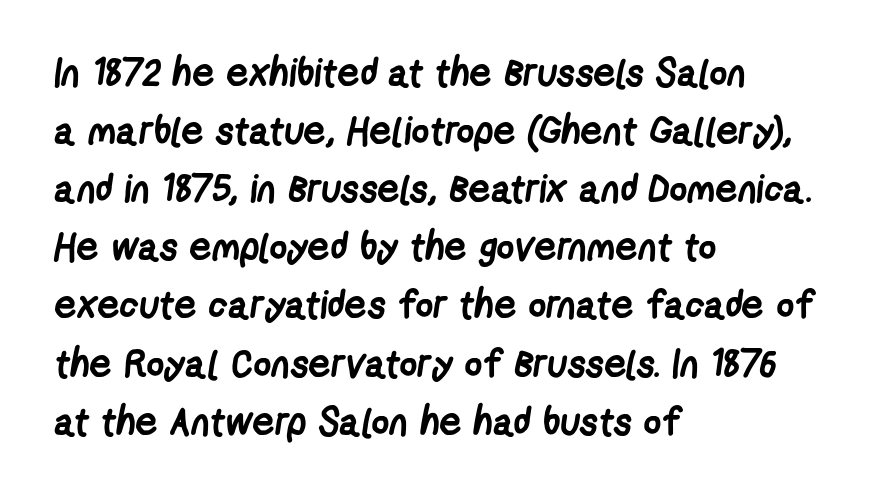
The image shows 39 px semibold, condensed sans-serif type; set left-aligned, normal line spacing (1.49x), normal letter spacing, not underlined; low stroke contrast and a medium x-height.
